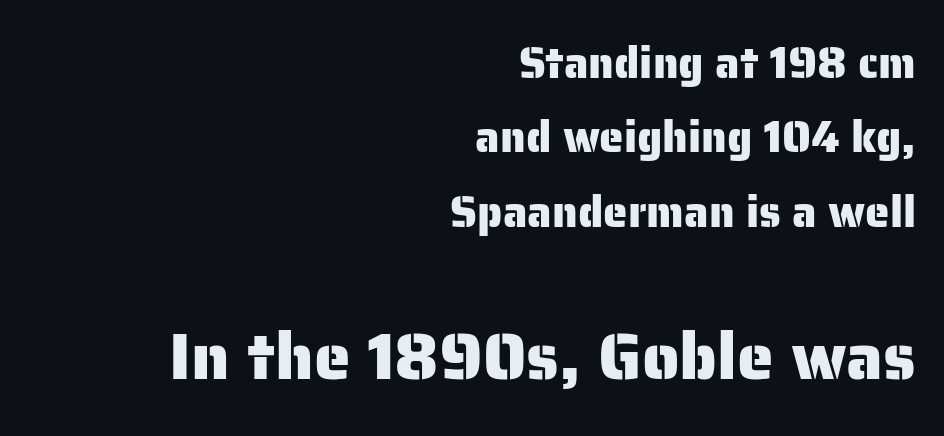
The image shows 66 px sans-serif type, upright; set right-aligned, normal line spacing (1.69x), normal letter spacing, not underlined; the second (bottom) block is 1.5x larger; low stroke contrast and a medium x-height.
